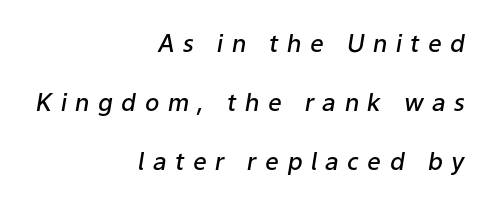
{"italic": "yes", "lean": "right", "slant_degrees": 9, "bold": "semi", "underline": "no", "align": "right", "line_spacing": "loose", "line_spacing_ratio": 2.45, "letter_spacing": "wide", "letter_spacing_em": 0.35, "glyph_px": 24}
